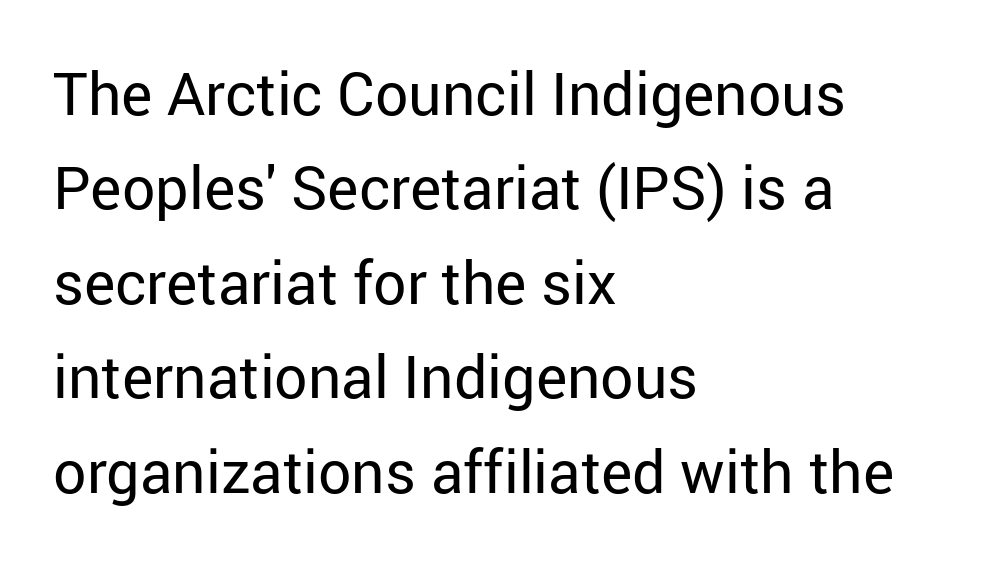
No feet cap the strokes, marking this as sans-serif type. No italicization has been applied; the sample stays upright. How are the letters spaced? Ordinarily, with no added tracking. A classic flush-left, rag-right setting is used for this passage. The glyphs are unaccompanied by any horizontal stroke below them. The characters are drawn with everyday or finer stroke widths.
